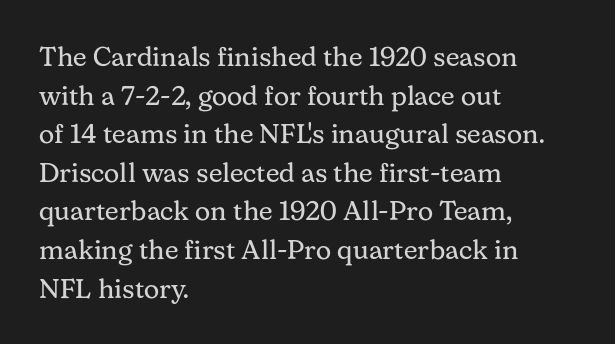
The image shows 27 px text type, upright; set left-aligned, normal line spacing (1.43x), normal letter spacing, not underlined.
